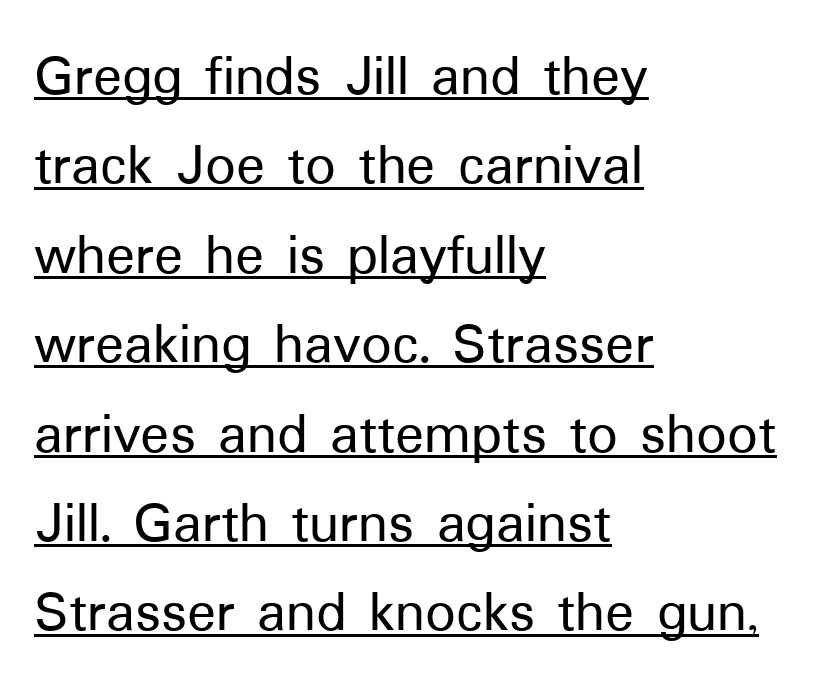
Q: Is the text italic (slanted)? A: No, it is upright.
Q: Is the typeface a serif or a sans-serif typeface? A: Sans-serif.
Q: Is the text underlined? A: Yes.
Q: How is the paragraph aligned? A: Left-aligned.
Q: Is the spacing between letters normal or unusually wide? A: Normal.
Q: Is the spacing between lines tight, normal or loose? A: Normal.
Q: Width (condensed, normal, or wide)? A: Normal.
Q: Stroke contrast? A: Low.
Q: x-height? A: Medium.
Q: Monospaced? A: No.
